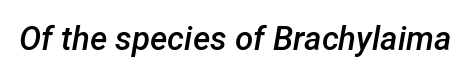
Q: Is the text bold? A: Semi-bold.
Q: Is the text italic (slanted)? A: Yes, it leans right by about 12 degrees.
Q: Is the text underlined? A: No.
Q: Is the spacing between letters normal or unusually wide? A: Normal.
Q: Width (condensed, normal, or wide)? A: Normal.
Q: Stroke contrast? A: Low.
Q: x-height? A: Medium.
Q: Monospaced? A: No.
